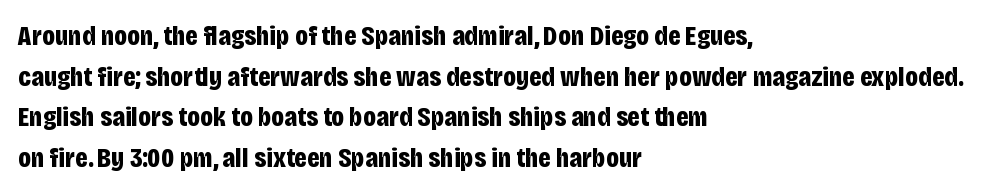
The image shows 28 px bold, condensed sans-serif type, upright; set left-aligned, normal line spacing (1.45x), normal letter spacing, not underlined; low stroke contrast and a large x-height.
